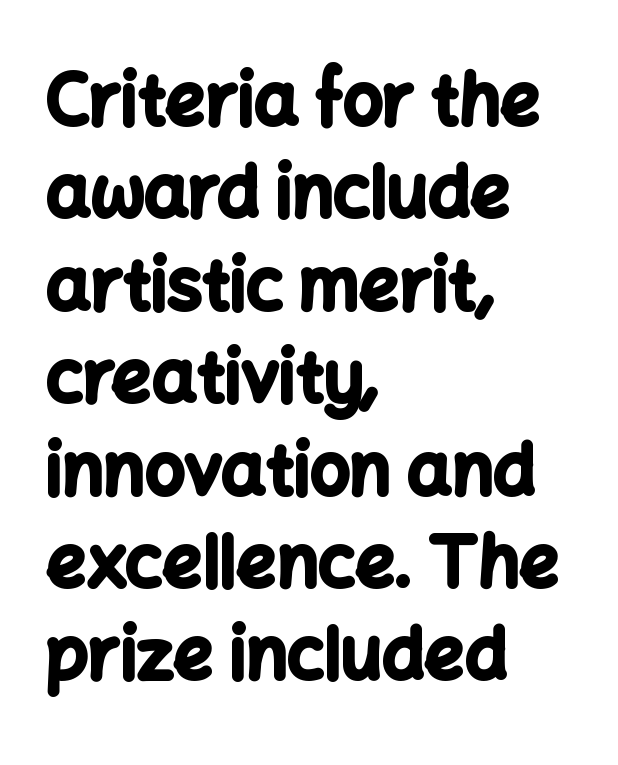
{"serif": "no", "italic": "no", "bold": "yes", "weight": "bold", "width": "normal", "stroke_contrast": "low", "x_height": "medium", "monospaced": "no", "underline": "no", "align": "left", "line_spacing": "normal", "line_spacing_ratio": 1.32, "letter_spacing": "normal", "letter_spacing_em": 0.0, "glyph_px": 70}
